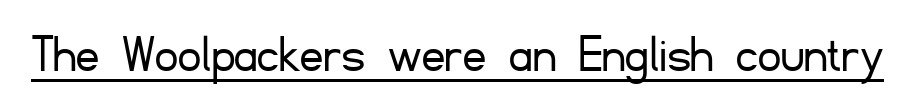
The image shows 56 px light sans-serif type, upright; set normal letter spacing, underlined; low stroke contrast and a small x-height.
